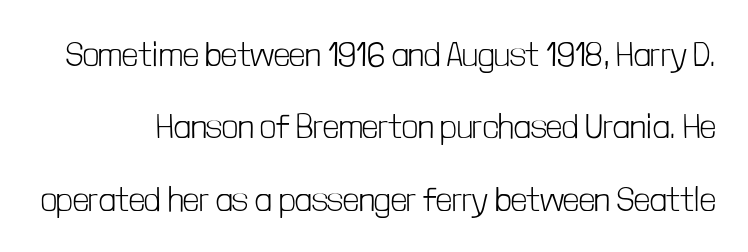
These lines stand farther apart than default settings would place them. Summary of weight: not heavy and not bold. Each letter keeps its own natural width here, so spacing adapts to shape. Designer's note — italics off, roman on.
